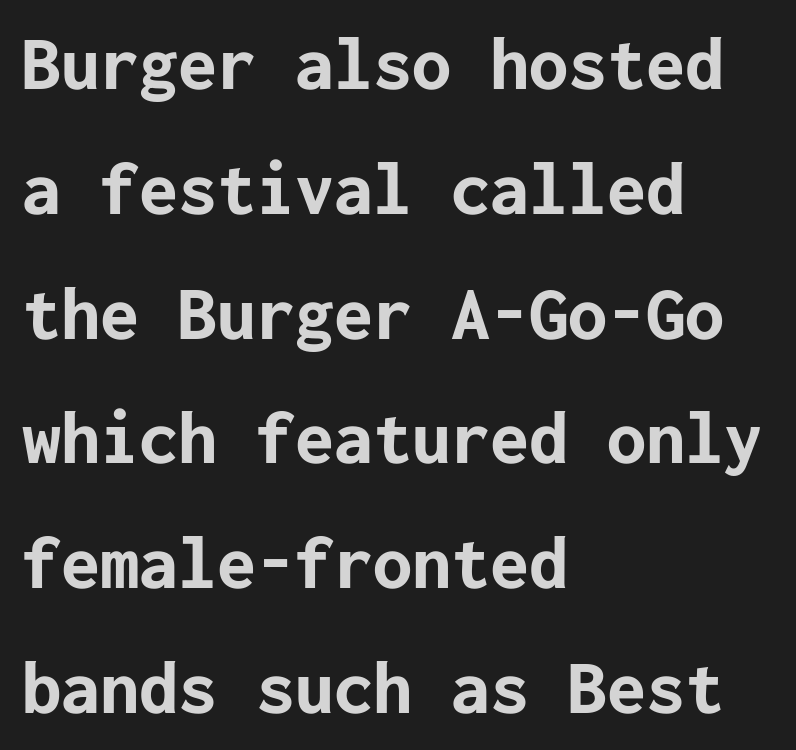
The image shows 78 px bold sans-serif type, upright; set left-aligned, normal line spacing (1.6x), normal letter spacing, not underlined; low stroke contrast and a medium x-height.
